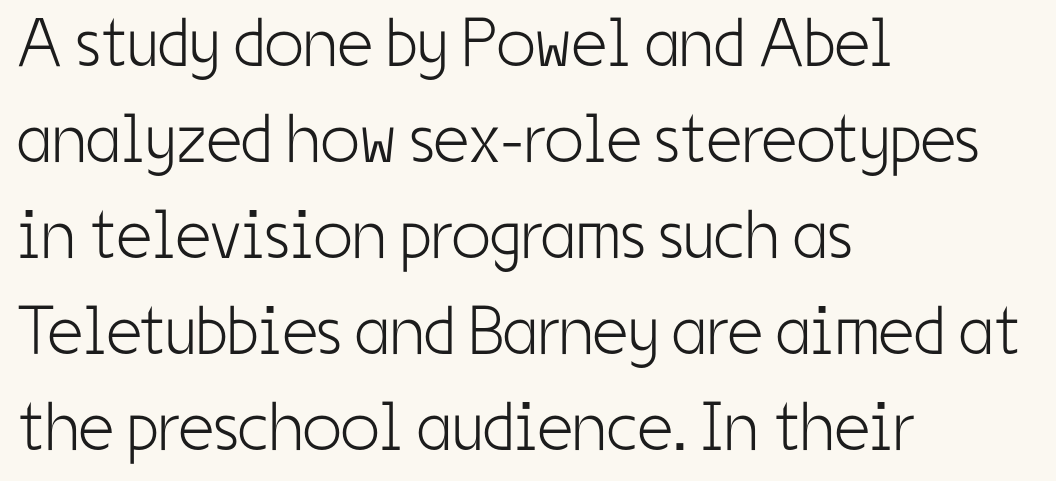
Is there much room between lines? A standard amount, neither cramped nor airy. One-word summary of the alignment: left. This rendering employs a face without finishing strokes, i.e., a sans-serif. On a weight scale, this lands at 450 or below. Looks like regular typesetting: each glyph gets only the width it needs. Rendered with straight, roman letterforms.
